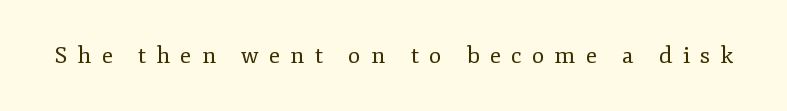
Q: Is the text bold? A: No.
Q: Is the text italic (slanted)? A: No, it is upright.
Q: Is the text underlined? A: No.
Q: Is the spacing between letters normal or unusually wide? A: Unusually wide.
